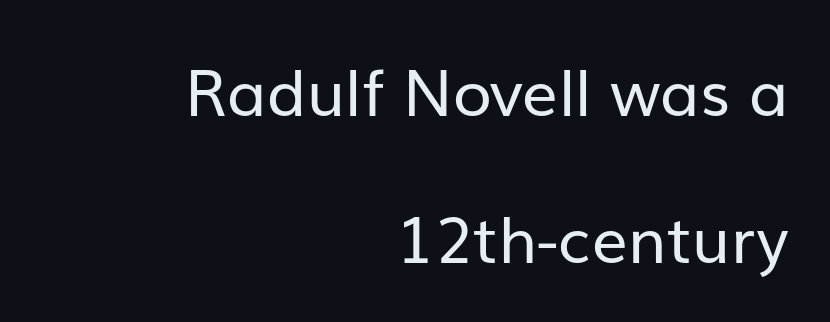
The strip under each line holds only bare page. Tracking here is standard; glyphs follow each other at the usual distance. The glyphs in this specimen are sans serif. A typesetter would call this proportional, since set widths differ per character.
